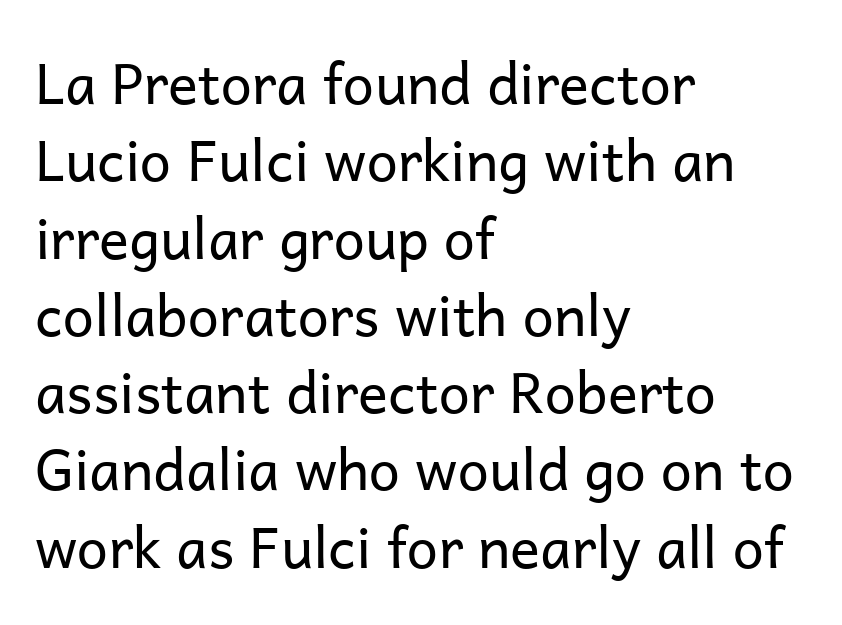
The image shows 56 px regular-weight sans-serif type, upright; set left-aligned, normal line spacing (1.38x), normal letter spacing, not underlined; low stroke contrast and a medium x-height.
